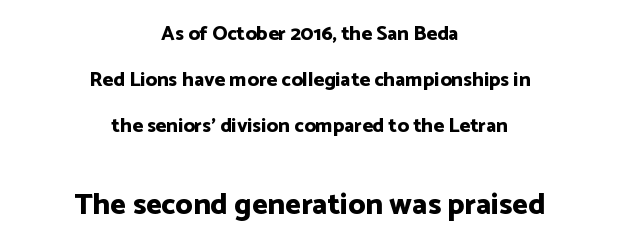
Q: Is the text bold? A: Yes.
Q: Is the text italic (slanted)? A: No, it is upright.
Q: Is the typeface a serif or a sans-serif typeface? A: Sans-serif.
Q: Is the text underlined? A: No.
Q: How is the paragraph aligned? A: Centered.
Q: Is the spacing between letters normal or unusually wide? A: Normal.
Q: Is the spacing between lines tight, normal or loose? A: Loose.
Q: Which block of text is set in a larger size, the first (top) or the second (bottom)? A: The second (bottom) one.
Q: Width (condensed, normal, or wide)? A: Normal.
Q: Stroke contrast? A: Low.
Q: x-height? A: Medium.
Q: Monospaced? A: No.
